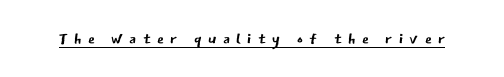
This is not heavy type; no bold has been used. The tracking reads as deliberately expanded to a designer's eye. Unlike italic type, these characters show no tilt at all. A typographer would call this underscored text.
